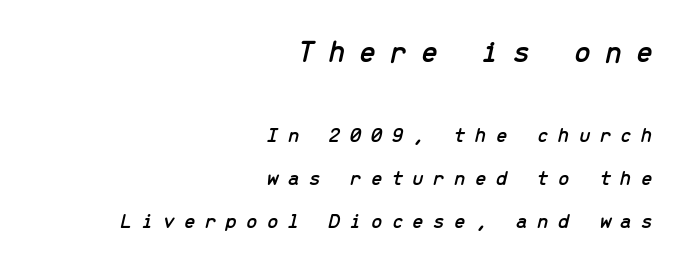
{"italic": "yes", "lean": "right", "slant_degrees": 13, "width": "normal", "stroke_contrast": "low", "x_height": "medium", "monospaced": "yes", "underline": "no", "align": "right", "line_spacing": "loose", "line_spacing_ratio": 2.04, "letter_spacing": "wide", "letter_spacing_em": 0.43, "larger_block": "first", "size_ratio": 1.48, "glyph_px": 31}
